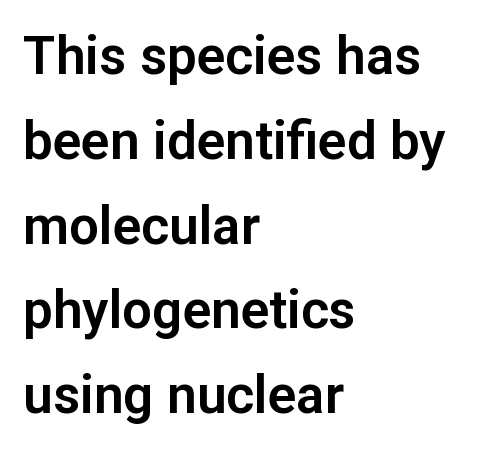
The image shows 53 px sans-serif type, upright; set left-aligned, normal line spacing (1.6x), normal letter spacing, not underlined; low stroke contrast and a medium x-height.
